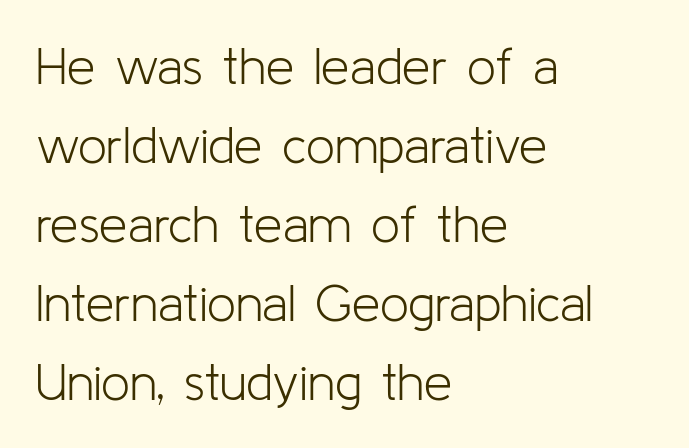
{"serif": "no", "italic": "no", "bold": "no", "weight": "light", "width": "normal", "stroke_contrast": "low", "x_height": "medium", "monospaced": "no", "underline": "no", "align": "left", "line_spacing": "normal", "line_spacing_ratio": 1.55, "letter_spacing": "normal", "letter_spacing_em": 0.0, "glyph_px": 51}
